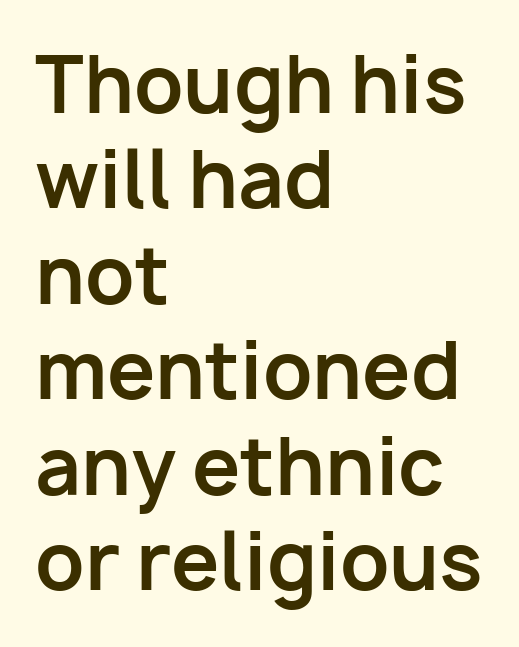
The image shows 77 px bold sans-serif type, upright; set left-aligned, line spacing 1.24x, normal letter spacing, not underlined; low stroke contrast and a medium x-height.
